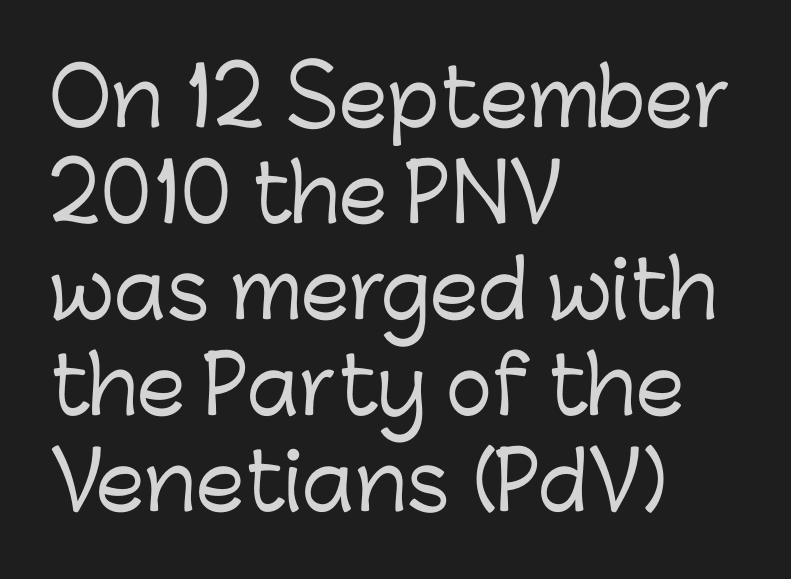
Q: Is the text italic (slanted)? A: No, it is upright.
Q: Is the typeface a serif or a sans-serif typeface? A: Sans-serif.
Q: Is the text underlined? A: No.
Q: How is the paragraph aligned? A: Left-aligned.
Q: Is the spacing between letters normal or unusually wide? A: Normal.
Q: Width (condensed, normal, or wide)? A: Normal.
Q: Stroke contrast? A: Low.
Q: x-height? A: Medium.
Q: Monospaced? A: No.
